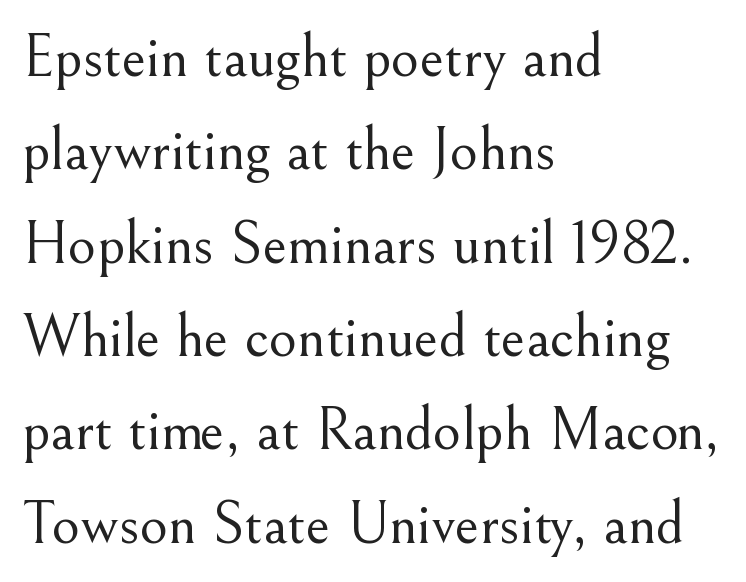
The image shows 61 px light serif type, upright; set left-aligned, normal line spacing (1.53x), normal letter spacing, not underlined; medium stroke contrast and a small x-height.
